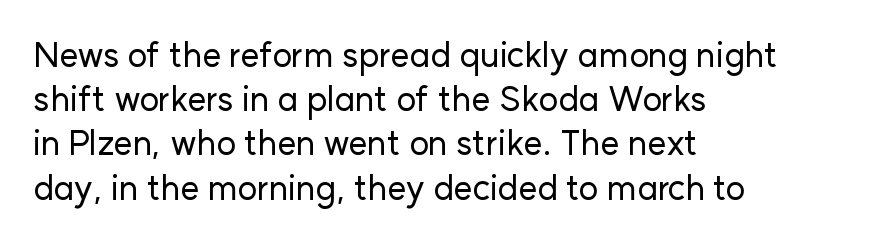
The passage shown is typeset with a sans-serif family. The rendering anchors every line to the left-hand side. Just letters on the line, the space beneath them empty. If you measured baseline to baseline, you'd find a middling distance. Is this a fixed-width face? No — the glyphs have proportional, varying widths. Every character sits straight up, as roman type does.
